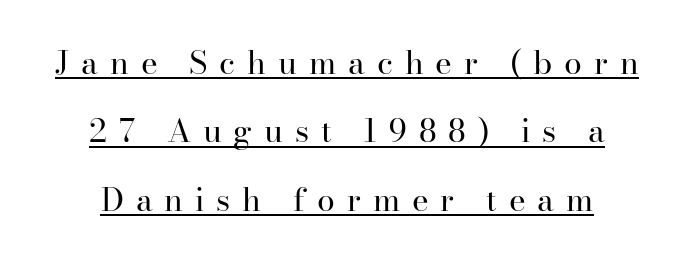
{"serif": "yes", "italic": "no", "bold": "no", "weight": "regular", "width": "normal", "stroke_contrast": "high", "x_height": "small", "monospaced": "no", "underline": "yes", "align": "center", "line_spacing": "loose", "line_spacing_ratio": 2.14, "letter_spacing": "wide", "letter_spacing_em": 0.37, "glyph_px": 32}
